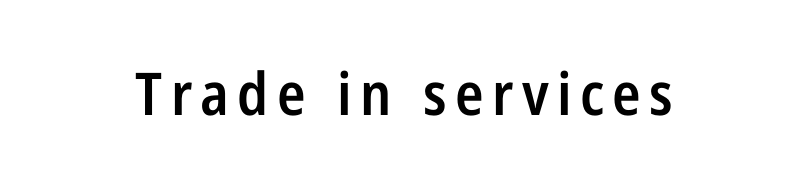
The foot of each line stays bare and open. A sans-serif font was chosen for this passage. The lettering holds an erect, upright posture throughout. These lines are rendered in a variable-pitch font. Bold? Not quite — semibold, heavier than regular but stopping short.
